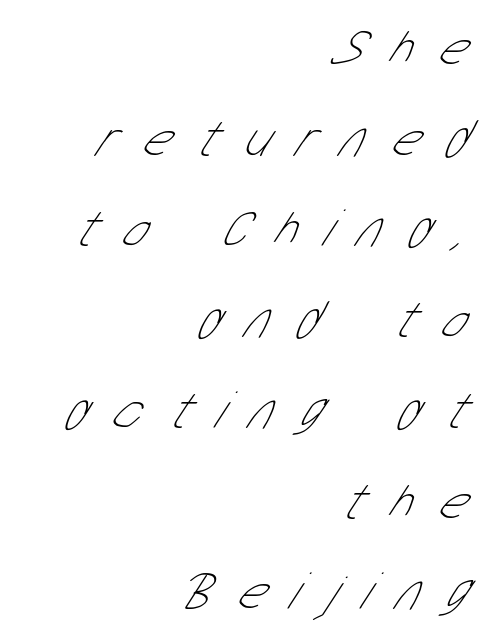
The image shows 54 px thin, condensed sans-serif type; set right-aligned, normal line spacing (1.68x), unusually wide letter spacing (+0.48 em), not underlined; low stroke contrast and a medium x-height.
